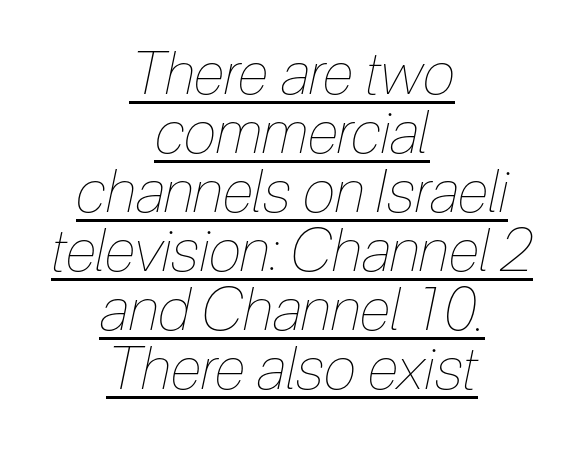
The words here are underlined. The letterforms sit shoulder to shoulder at normal distance. This rendering uses center alignment, leaving both contours irregular but symmetric. Varying glyph widths throughout — classic text-font behaviour.
